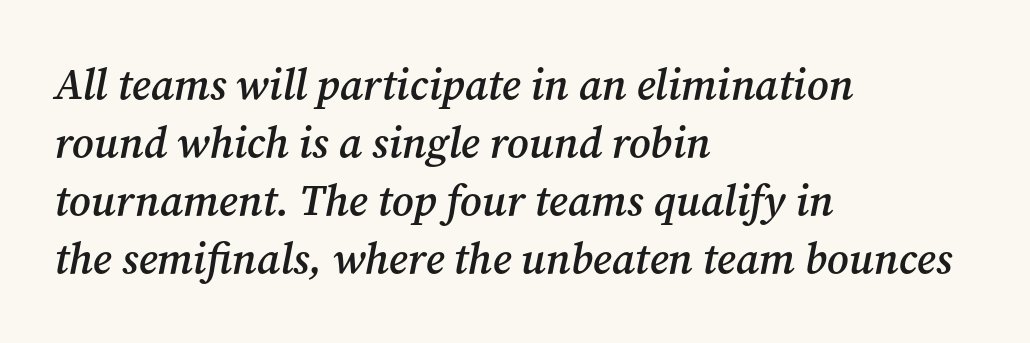
The image shows 43 px semibold serif type, italic (leaning right); set left-aligned, normal line spacing (1.35x), normal letter spacing, not underlined; medium stroke contrast and a medium x-height.
